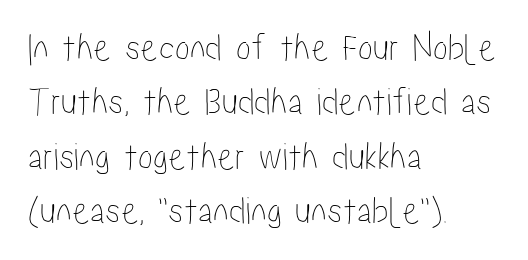
This sample uses plain, unmodified letter spacing. The area under the type is left untouched. If you measured baseline to baseline, you'd find a middling distance. The typography opts for an upright posture over an oblique one. These lines stack with their left ends in a neat column. The face used here is proportionally spaced, like ordinary book or web type.
